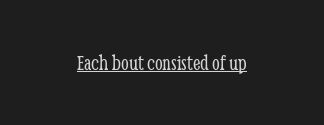
Q: Is the text bold? A: No.
Q: Is the text italic (slanted)? A: No, it is upright.
Q: Is the text underlined? A: Yes.
Q: Is the spacing between letters normal or unusually wide? A: Normal.
